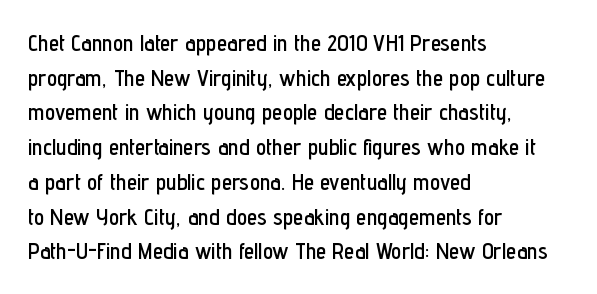
{"italic": "no", "underline": "no", "align": "left", "line_spacing": "normal", "line_spacing_ratio": 1.51, "letter_spacing": "normal", "letter_spacing_em": 0.0, "glyph_px": 23}
